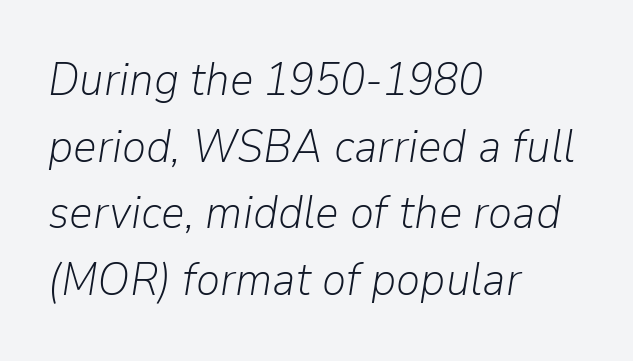
{"italic": "yes", "lean": "right", "slant_degrees": 9, "bold": "no", "weight": "light", "width": "normal", "stroke_contrast": "low", "x_height": "medium", "monospaced": "no", "underline": "no", "align": "left", "line_spacing": "normal", "line_spacing_ratio": 1.45, "letter_spacing": "normal", "letter_spacing_em": 0.0, "glyph_px": 46}
